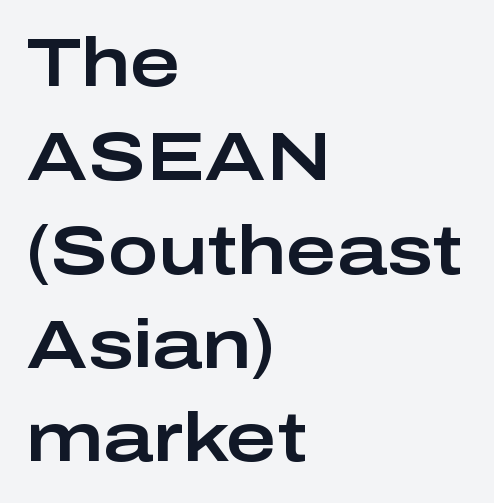
The image shows 68 px wide sans-serif type, upright; set left-aligned, normal line spacing (1.38x), normal letter spacing, not underlined; low stroke contrast and a medium x-height.
